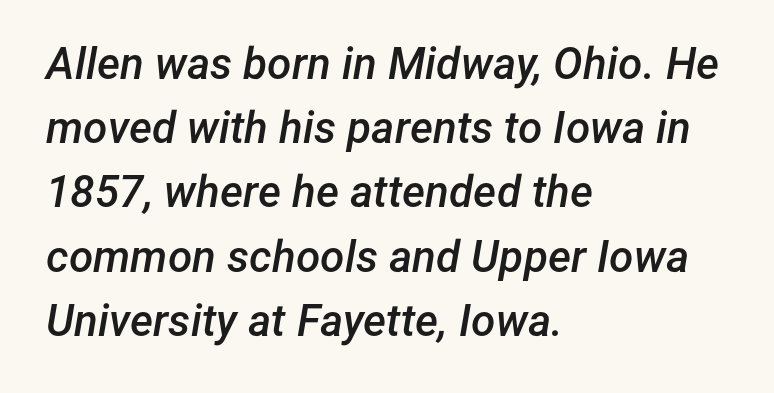
{"italic": "yes", "lean": "right", "slant_degrees": 12, "bold": "semi", "weight": "semibold", "width": "normal", "stroke_contrast": "low", "x_height": "medium", "monospaced": "no", "underline": "no", "align": "left", "line_spacing": "normal", "line_spacing_ratio": 1.46, "letter_spacing": "normal", "letter_spacing_em": 0.0, "glyph_px": 44}
